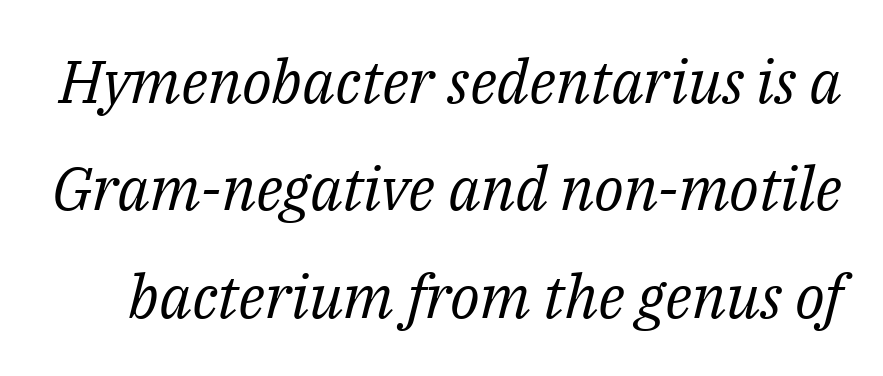
Honestly, there is no underline to notice here at all. You could not count columns in this text — the font is proportionally spaced. Default kerning and tracking; the words read as compact shapes. Does the lettering tilt? It does — this is italic.
